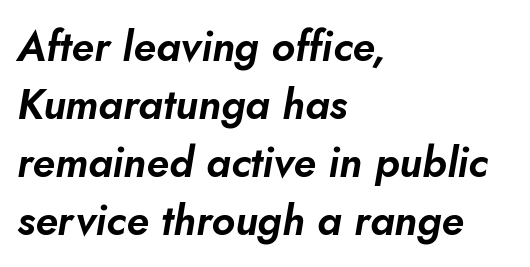
Q: Is the text italic (slanted)? A: Yes, it leans right by about 10 degrees.
Q: Is the text underlined? A: No.
Q: How is the paragraph aligned? A: Left-aligned.
Q: Is the spacing between letters normal or unusually wide? A: Normal.
Q: Is the spacing between lines tight, normal or loose? A: Normal.
Q: Width (condensed, normal, or wide)? A: Normal.
Q: Stroke contrast? A: Low.
Q: x-height? A: Small.
Q: Monospaced? A: No.
